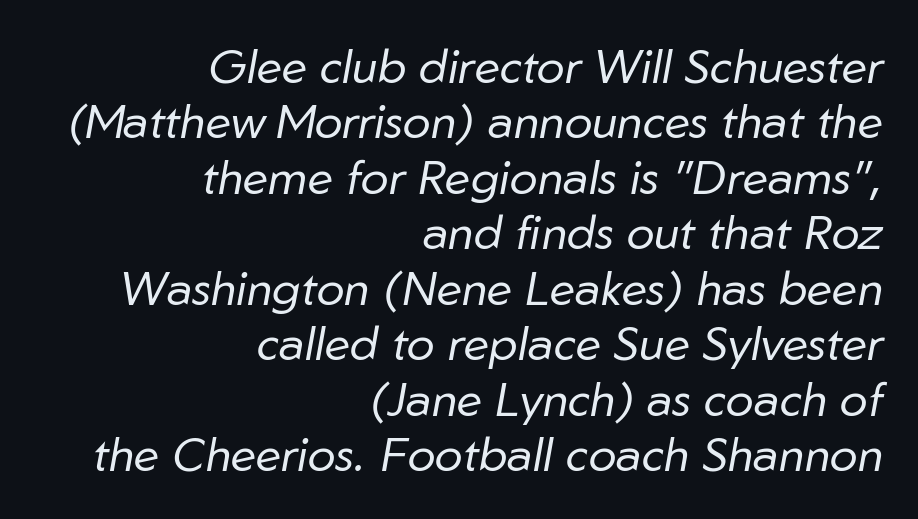
Does the copy run flush right? Yes — the right margin is perfectly even. Looks like regular typesetting: each glyph gets only the width it needs. On a weight scale, this lands at 450 or below. There's an unmistakable incline to the writing here.
